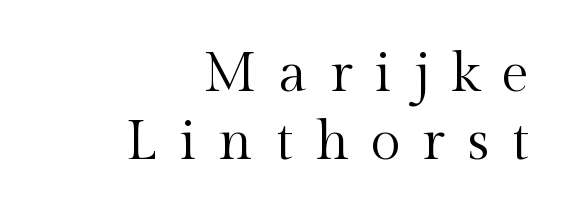
No chunkiness to these letters — they're not bold. Glance below the letters and you will spot only blank space. Short note: letters widely spaced. A flush-right, rag-left setting is used for this passage.
